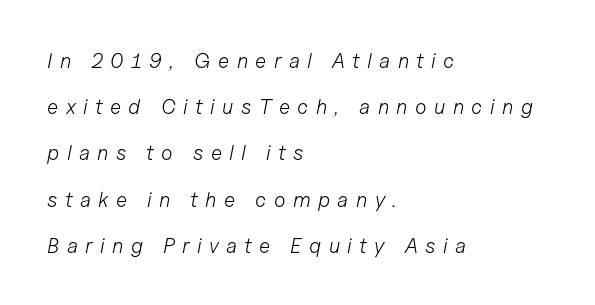
Vertical spacing — loose. Spacing between characters has been opened up far beyond the box default. Horizontally, the lines are justified to the leading edge only. Letters rest on an invisible, unmarked baseline. Observe the lean: these are italic letterforms. Nothing heavy about these letters — not bold at all.
